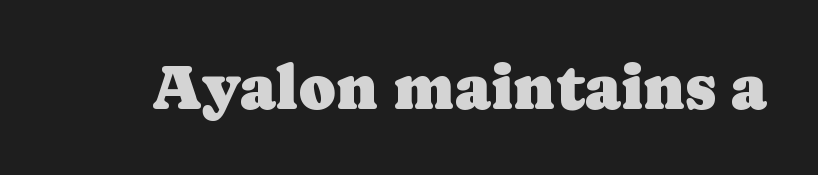
{"serif": "yes", "italic": "no", "width": "normal", "stroke_contrast": "low", "x_height": "medium", "monospaced": "no", "underline": "no", "letter_spacing": "normal", "letter_spacing_em": 0.0, "glyph_px": 63}
